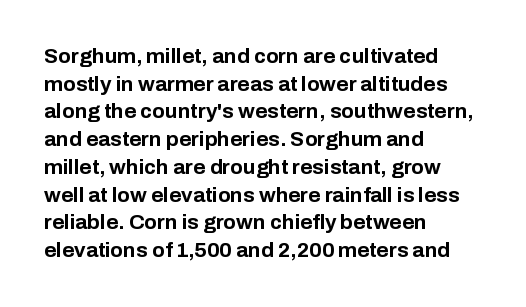
The image shows 21 px bold type, upright; set left-aligned, normal line spacing (1.32x), normal letter spacing, not underlined.
